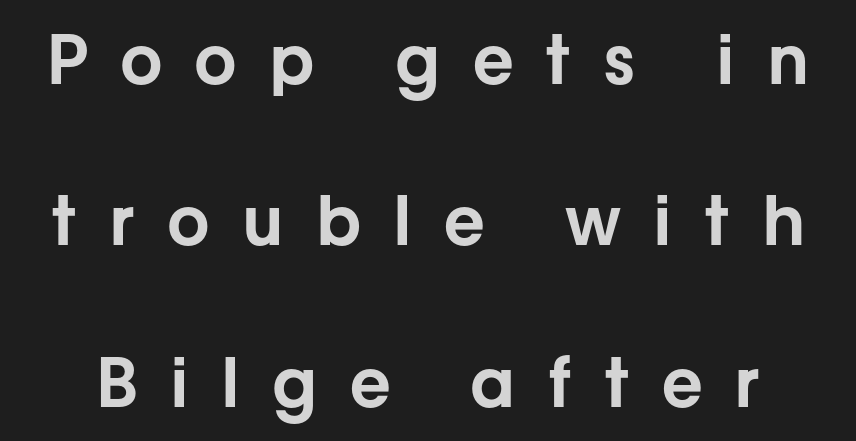
The image shows 67 px sans-serif type, upright; set loose line spacing (2.41x), unusually wide letter spacing (+0.48 em), not underlined; low stroke contrast and a medium x-height.
